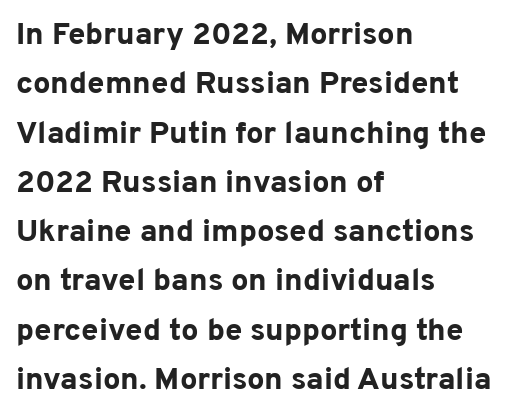
{"serif": "no", "italic": "no", "bold": "yes", "weight": "bold", "width": "normal", "stroke_contrast": "low", "x_height": "medium", "monospaced": "no", "underline": "no", "align": "left", "line_spacing": "normal", "line_spacing_ratio": 1.59, "letter_spacing": "normal", "letter_spacing_em": 0.0, "glyph_px": 31}
